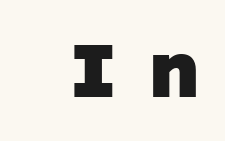
Font category for this specimen: sans-serif. Bold? Absolutely — the strokes are thick and heavy. The face used here is rendered with a markedly widened letterfit. Underlining? Definitely not there.
